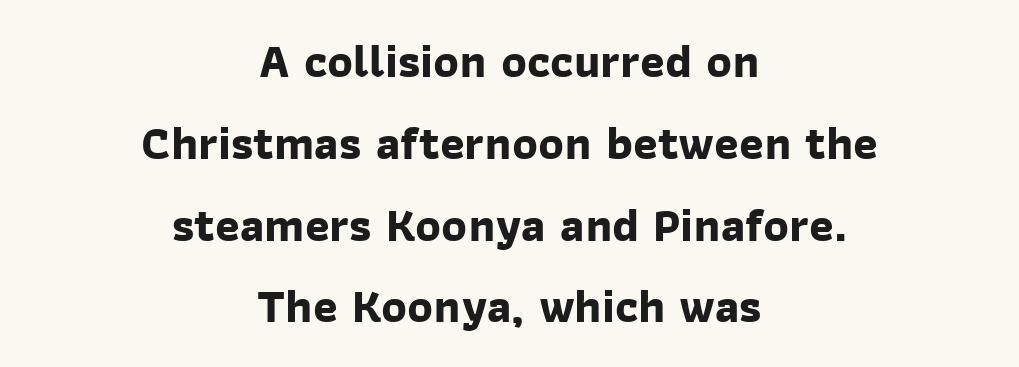
The image shows 47 px bold sans-serif type; set centered, line spacing 1.74x, normal letter spacing, not underlined; low stroke contrast and a medium x-height.
